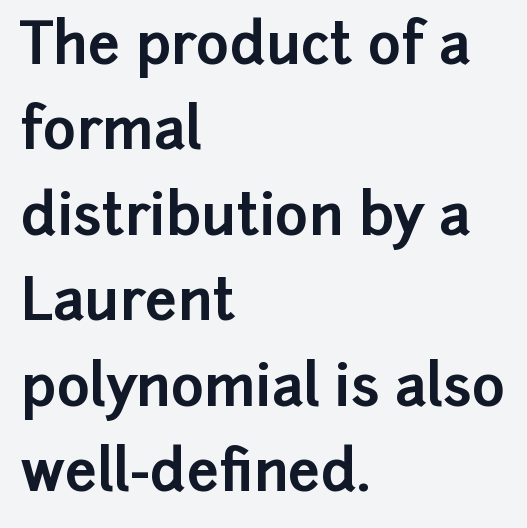
{"serif": "no", "italic": "no", "bold": "yes", "weight": "bold", "width": "normal", "stroke_contrast": "low", "x_height": "medium", "monospaced": "no", "underline": "no", "align": "left", "line_spacing": "normal", "line_spacing_ratio": 1.5, "letter_spacing": "normal", "letter_spacing_em": 0.0, "glyph_px": 57}
